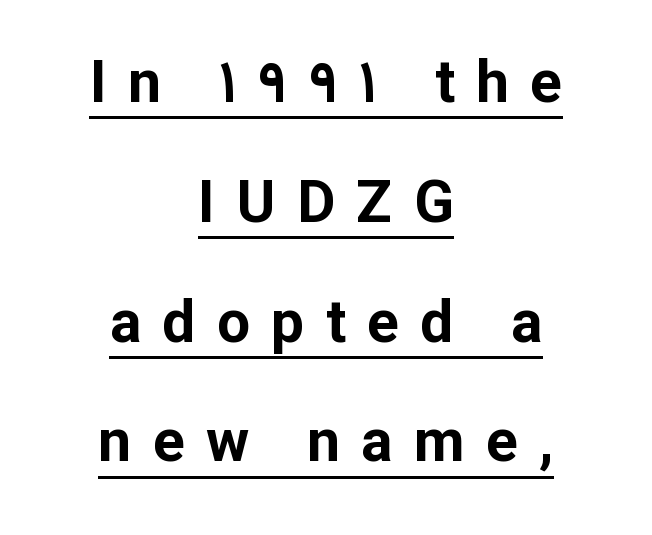
Q: Is the text bold? A: Yes.
Q: Is the text italic (slanted)? A: No, it is upright.
Q: Is the typeface a serif or a sans-serif typeface? A: Sans-serif.
Q: Is the text underlined? A: Yes.
Q: How is the paragraph aligned? A: Centered.
Q: Is the spacing between letters normal or unusually wide? A: Unusually wide.
Q: Is the spacing between lines tight, normal or loose? A: Loose.
Q: Width (condensed, normal, or wide)? A: Normal.
Q: Stroke contrast? A: Low.
Q: x-height? A: Medium.
Q: Monospaced? A: No.
